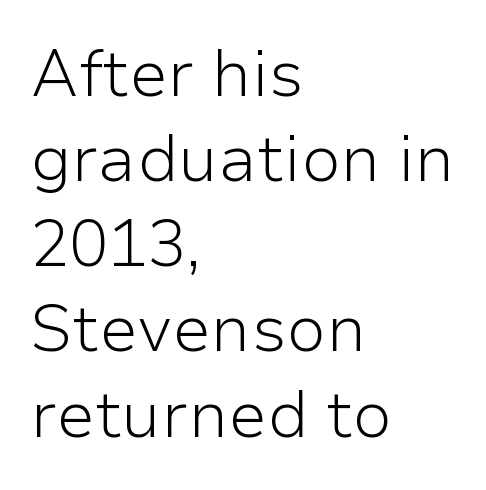
{"serif": "no", "italic": "no", "bold": "no", "weight": "light", "width": "normal", "stroke_contrast": "low", "x_height": "medium", "monospaced": "no", "underline": "no", "align": "left", "line_spacing": "normal", "line_spacing_ratio": 1.31, "letter_spacing": "normal", "letter_spacing_em": 0.0, "glyph_px": 65}
